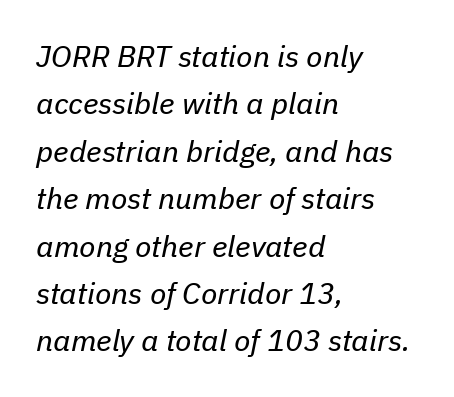
{"italic": "yes", "lean": "right", "slant_degrees": 11, "bold": "no", "weight": "regular", "width": "normal", "stroke_contrast": "low", "x_height": "medium", "monospaced": "no", "underline": "no", "align": "left", "line_spacing": "normal", "line_spacing_ratio": 1.58, "letter_spacing": "normal", "letter_spacing_em": 0.0, "glyph_px": 30}
